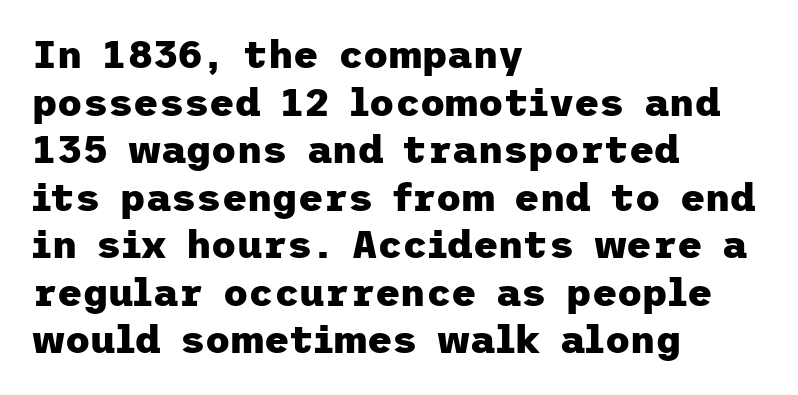
The image shows 39 px heavy sans-serif type, upright; set left-aligned, line spacing 1.22x, normal letter spacing, not underlined; low stroke contrast and a medium x-height.
